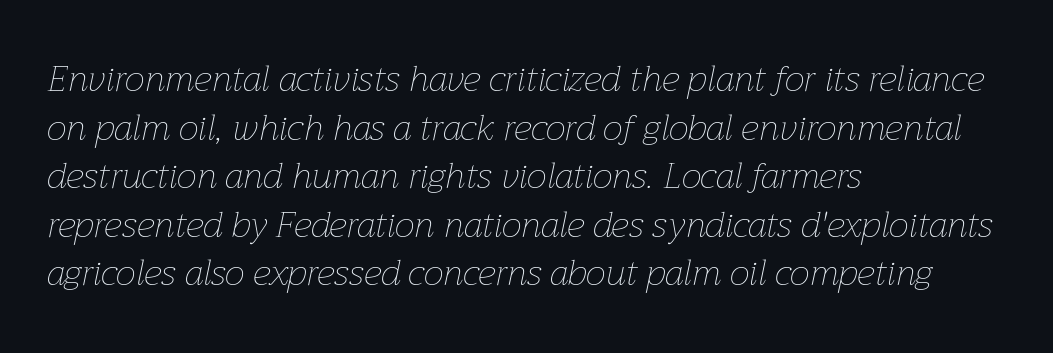
Q: Is the text bold? A: No.
Q: Is the text italic (slanted)? A: Yes, it leans right by about 12 degrees.
Q: Is the text underlined? A: No.
Q: How is the paragraph aligned? A: Left-aligned.
Q: Is the spacing between letters normal or unusually wide? A: Normal.
Q: Is the spacing between lines tight, normal or loose? A: Normal.
Q: Width (condensed, normal, or wide)? A: Normal.
Q: Stroke contrast? A: Low.
Q: x-height? A: Medium.
Q: Monospaced? A: No.
